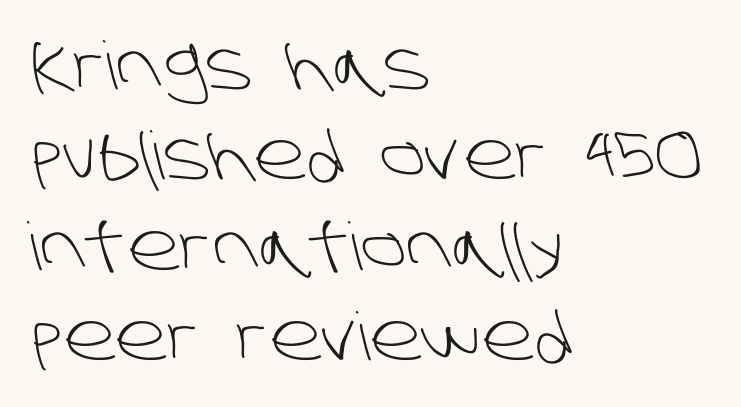
The image shows 66 px light sans-serif type; set left-aligned, normal line spacing (1.37x), normal letter spacing, not underlined; low stroke contrast and a large x-height.
